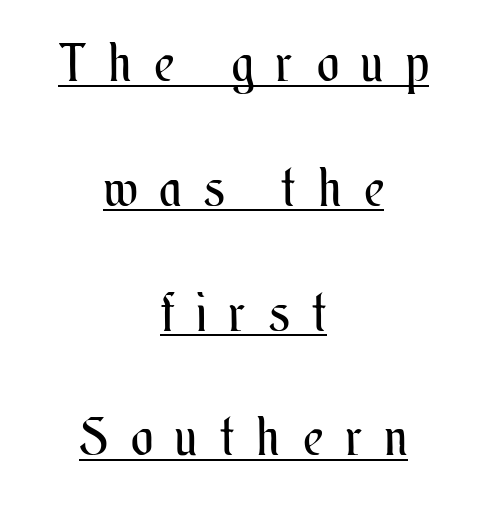
Q: Is the text bold? A: No.
Q: Is the text italic (slanted)? A: No, it is upright.
Q: Is the text underlined? A: Yes.
Q: How is the paragraph aligned? A: Centered.
Q: Is the spacing between letters normal or unusually wide? A: Unusually wide.
Q: Is the spacing between lines tight, normal or loose? A: Loose.
Q: Width (condensed, normal, or wide)? A: Condensed.
Q: Stroke contrast? A: Medium.
Q: x-height? A: Small.
Q: Monospaced? A: No.
